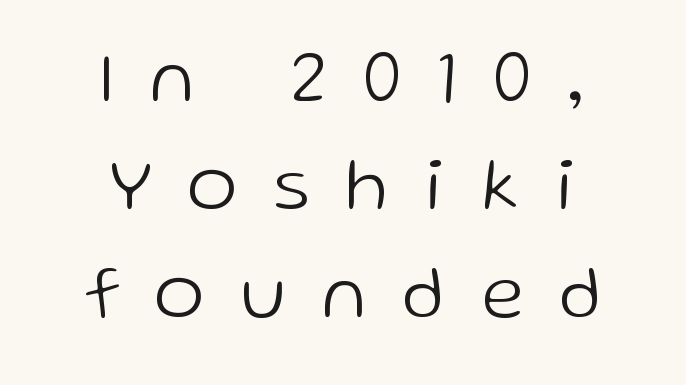
{"serif": "no", "italic": "no", "bold": "no", "weight": "light", "width": "normal", "stroke_contrast": "low", "x_height": "medium", "monospaced": "no", "underline": "no", "align": "center", "line_spacing": "normal", "line_spacing_ratio": 1.44, "letter_spacing": "wide", "letter_spacing_em": 0.5, "glyph_px": 75}
